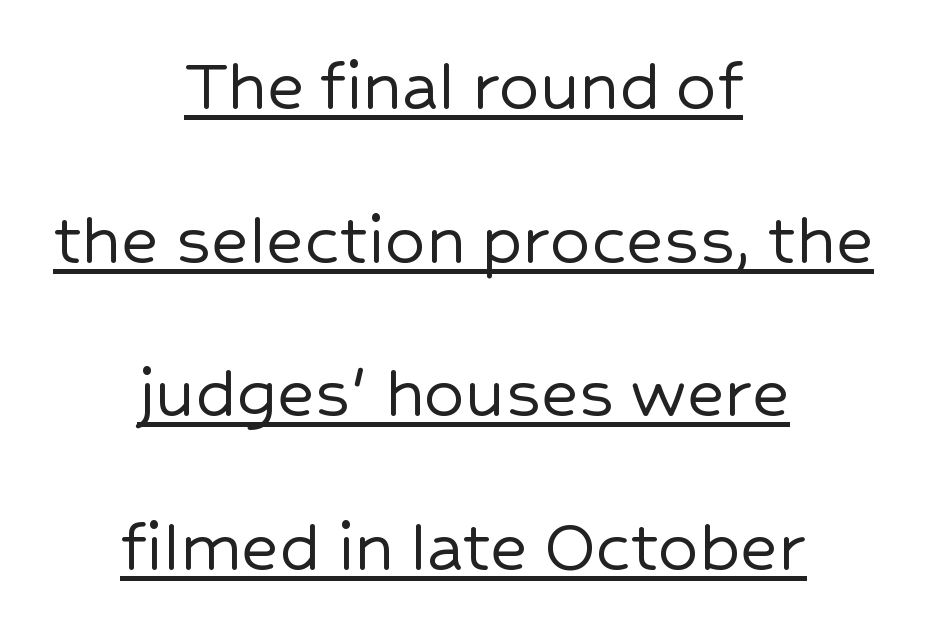
What decoration does the sample have? An underline. Every stem runs plumb, perpendicular to the baseline. One glance says open: line gaps are wider than usual. How are the letters spaced? Ordinarily, with no added tracking.
